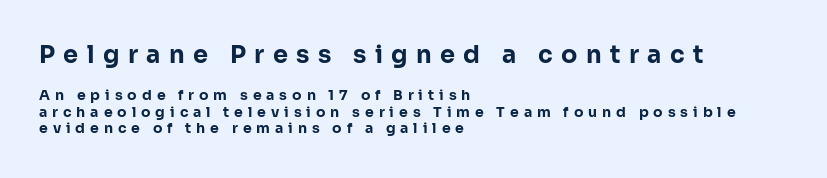
Decoration check: the copy has no underline. Short and long lines alike share a common starting point at left. Strokes here are thick enough to call this a true bold. Tall strokes in this sample are plumb rather than angled. If you squint, the top block still reads clearly — it's the larger of the two. Here the glyphs are tracked loosely, breaking word shapes into spaced letters.
